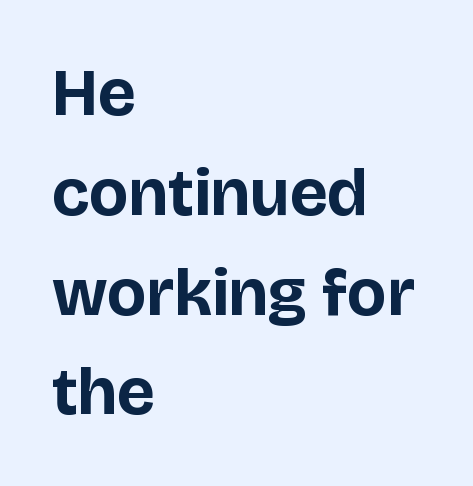
The image shows 67 px bold sans-serif type, upright; set left-aligned, normal line spacing (1.49x), normal letter spacing, not underlined; low stroke contrast and a large x-height.
